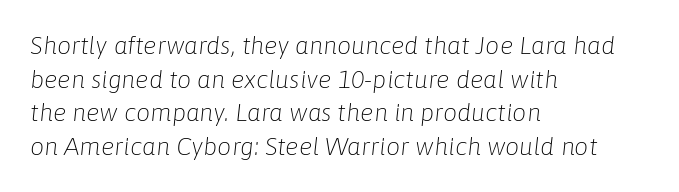
Counters stay open thanks to moderate or lighter strokes. Leftover space on each line is placed entirely after the last word. Vertical spacing — default. Standard letterfit; no display-style spreading of the glyphs. The font's italic variant was chosen for this text. The gap between lines stays unmarked.
